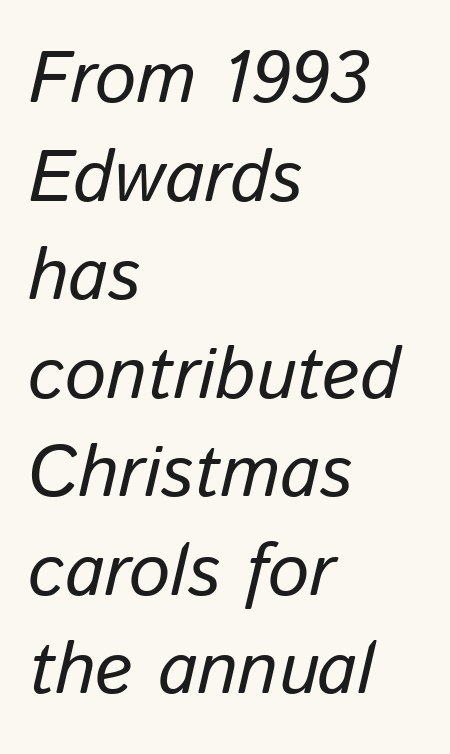
Q: Is the text italic (slanted)? A: Yes, it leans right by about 13 degrees.
Q: Is the text underlined? A: No.
Q: How is the paragraph aligned? A: Left-aligned.
Q: Is the spacing between letters normal or unusually wide? A: Normal.
Q: Is the spacing between lines tight, normal or loose? A: Normal.
Q: Width (condensed, normal, or wide)? A: Normal.
Q: Stroke contrast? A: Low.
Q: x-height? A: Medium.
Q: Monospaced? A: No.
